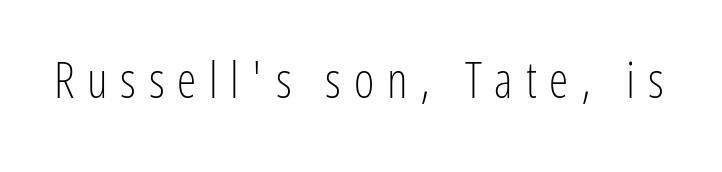
{"serif": "no", "italic": "no", "bold": "no", "weight": "light", "width": "condensed", "stroke_contrast": "low", "x_height": "medium", "monospaced": "no", "underline": "no", "letter_spacing": "wide", "letter_spacing_em": 0.26, "glyph_px": 49}
